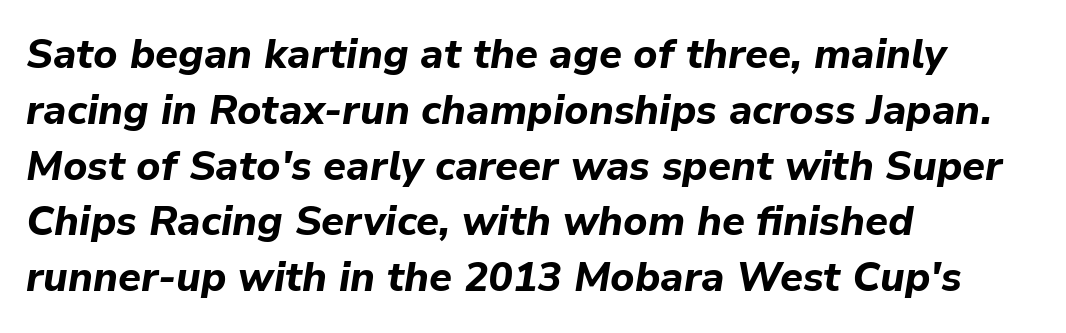
The passage shown is emphatically bold. The rendering keeps characters at their native spacing. Type without underlining. Varying glyph widths throughout — classic text-font behaviour. The whole block is typeset with a tilt. The passage shown stacks its lines at a standard gap.
